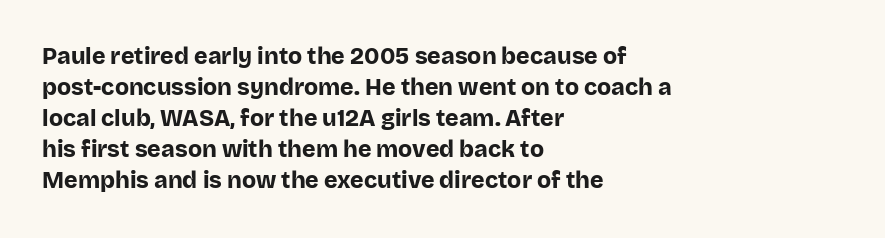
{"italic": "no", "bold": "yes", "underline": "no", "align": "left", "line_spacing": "normal", "line_spacing_ratio": 1.35, "letter_spacing": "normal", "letter_spacing_em": 0.0, "glyph_px": 23}
